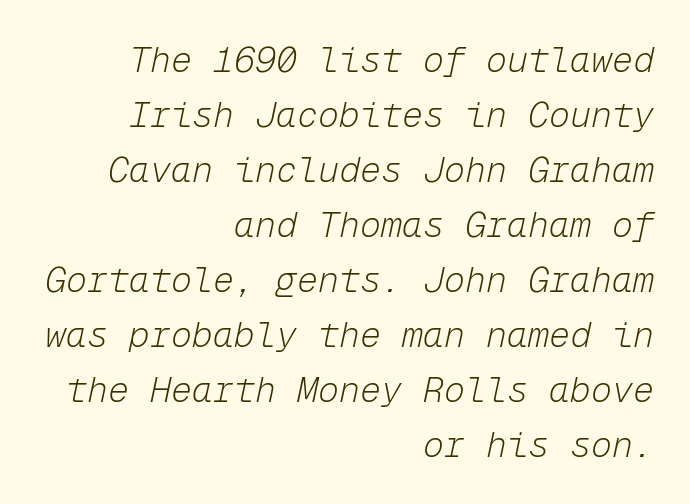
{"italic": "yes", "lean": "right", "slant_degrees": 12, "bold": "no", "weight": "light", "width": "normal", "stroke_contrast": "low", "x_height": "medium", "monospaced": "yes", "underline": "no", "align": "right", "line_spacing": "normal", "line_spacing_ratio": 1.57, "letter_spacing": "normal", "letter_spacing_em": 0.0, "glyph_px": 35}
